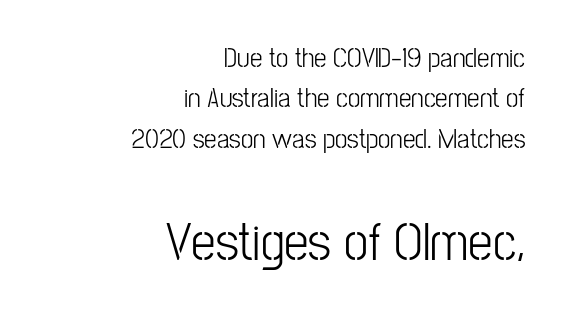
The image shows 55 px light, condensed sans-serif type, upright; set right-aligned, normal line spacing (1.44x), normal letter spacing, not underlined; the second (bottom) block is 1.96x larger; low stroke contrast and a medium x-height.
